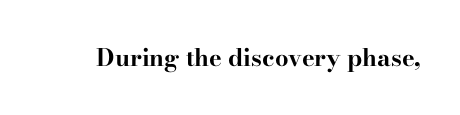
{"italic": "no", "bold": "yes", "underline": "no", "letter_spacing": "normal", "letter_spacing_em": 0.0, "glyph_px": 24}
